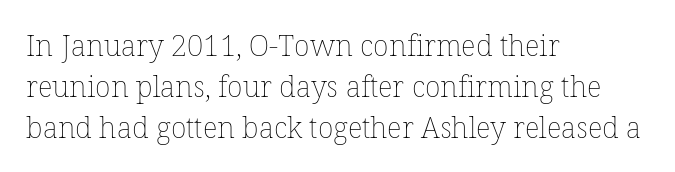
The face used here is proportionally spaced, like ordinary book or web type. One-word summary of the alignment: left. Bold? No — there's no thickening of the strokes. The lines sit at an ordinary, default distance from one another. Has an underline been added? It has not.
